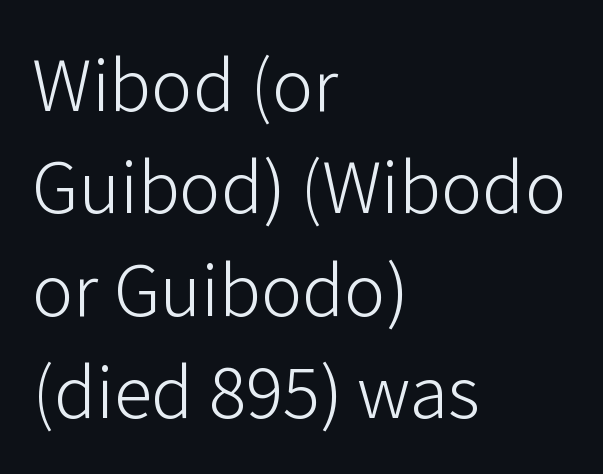
{"serif": "no", "italic": "no", "bold": "no", "weight": "light", "width": "normal", "stroke_contrast": "low", "x_height": "medium", "monospaced": "no", "underline": "no", "align": "left", "line_spacing": "normal", "line_spacing_ratio": 1.33, "letter_spacing": "normal", "letter_spacing_em": 0.0, "glyph_px": 77}
